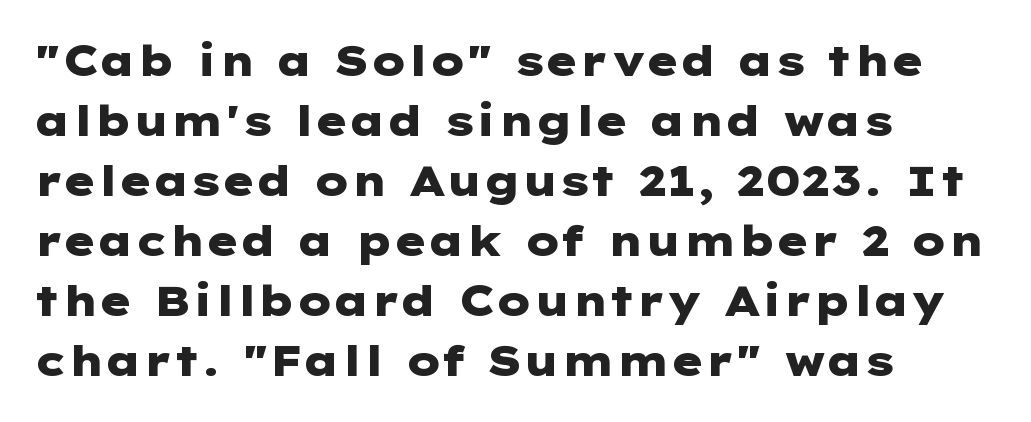
Q: Is the text bold? A: Yes.
Q: Is the text italic (slanted)? A: No, it is upright.
Q: Is the typeface a serif or a sans-serif typeface? A: Sans-serif.
Q: Is the text underlined? A: No.
Q: How is the paragraph aligned? A: Left-aligned.
Q: Is the spacing between letters normal or unusually wide? A: Normal.
Q: Is the spacing between lines tight, normal or loose? A: Normal.
Q: Width (condensed, normal, or wide)? A: Wide.
Q: Stroke contrast? A: Low.
Q: x-height? A: Medium.
